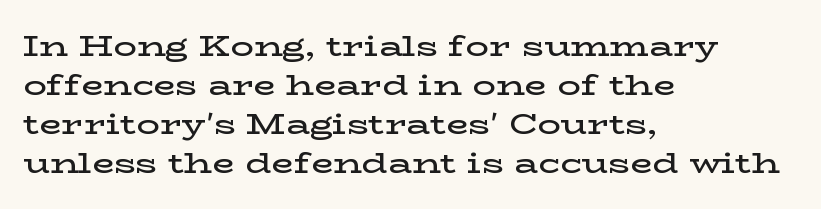
The space between consecutive lines is moderate. The specimen omits any rule beneath the text block's lines. The letters advance in unequal steps, a hallmark of proportional type. The glyphs have the mass of a demibold cut, below bold.
